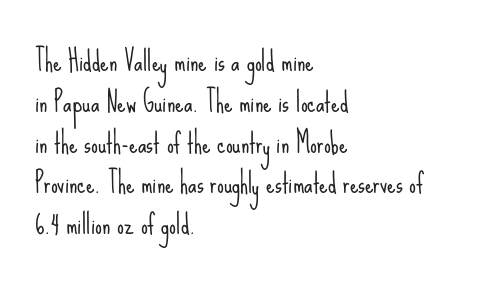
Q: Is the text bold? A: No.
Q: Is the text italic (slanted)? A: No, it is upright.
Q: Is the text underlined? A: No.
Q: How is the paragraph aligned? A: Left-aligned.
Q: Is the spacing between letters normal or unusually wide? A: Normal.
Q: Is the spacing between lines tight, normal or loose? A: Normal.
